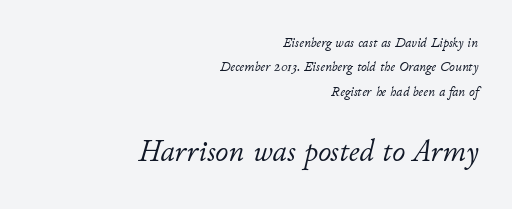
The rag falls on the left side of this text block. The line texture is even and compact thanks to regular tracking. Stem width sits at or under what a default text font uses. Here the designer chose a conventional face with non-uniform glyph widths. Honestly, there is no underline to notice here at all.
